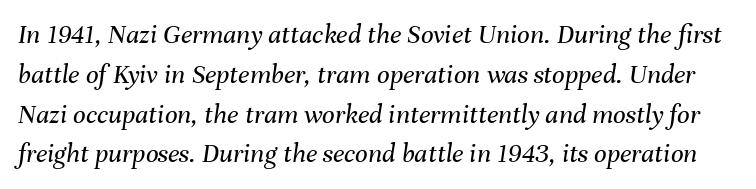
Clear beneath every line of the passage. Looks like regular typesetting: each glyph gets only the width it needs. Heaviness? Minimal to ordinary, like unemphasized prose. Characters are canted at an angle relative to the baseline's perpendicular. Reading down the column, the eye jumps a familiar distance to each next line.
